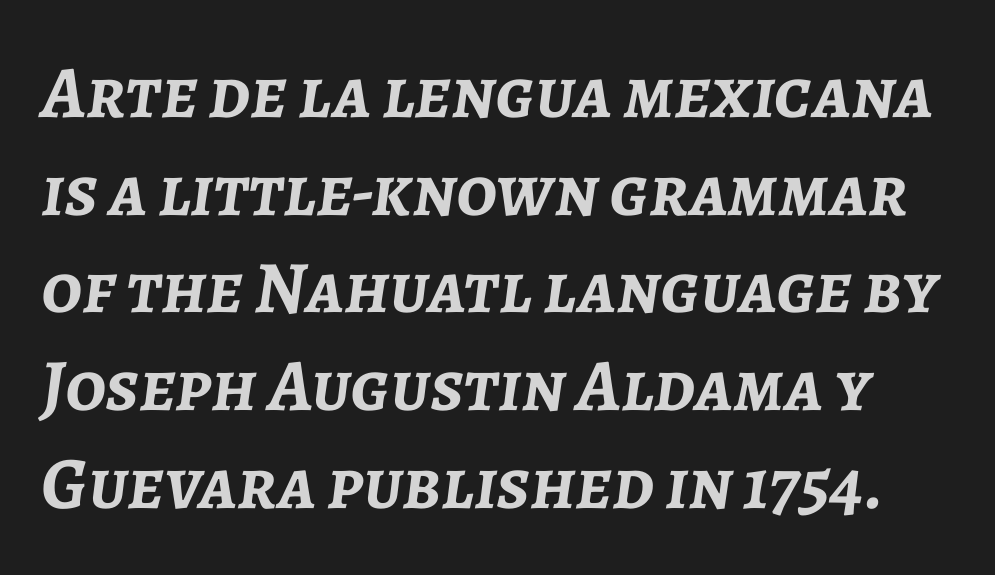
{"italic": "yes", "lean": "right", "slant_degrees": 7, "bold": "yes", "weight": "semibold", "width": "normal", "stroke_contrast": "low", "x_height": "medium", "monospaced": "no", "underline": "no", "line_spacing": "normal", "line_spacing_ratio": 1.32, "letter_spacing": "normal", "letter_spacing_em": 0.0, "glyph_px": 74}
